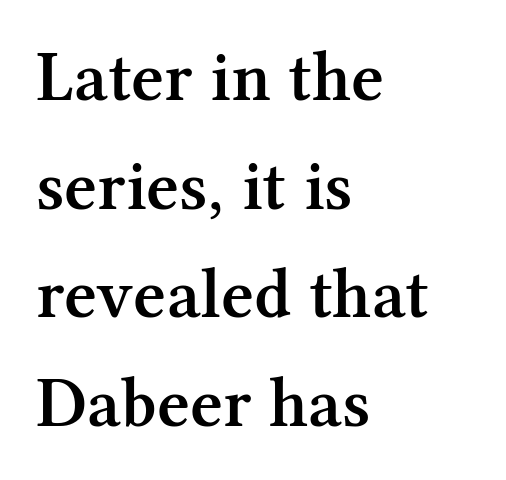
Q: Is the text bold? A: Semi-bold.
Q: Is the text italic (slanted)? A: No, it is upright.
Q: Is the typeface a serif or a sans-serif typeface? A: Serif.
Q: Is the text underlined? A: No.
Q: How is the paragraph aligned? A: Left-aligned.
Q: Is the spacing between letters normal or unusually wide? A: Normal.
Q: Is the spacing between lines tight, normal or loose? A: Normal.
Q: Width (condensed, normal, or wide)? A: Normal.
Q: Stroke contrast? A: Medium.
Q: x-height? A: Medium.
Q: Monospaced? A: No.
